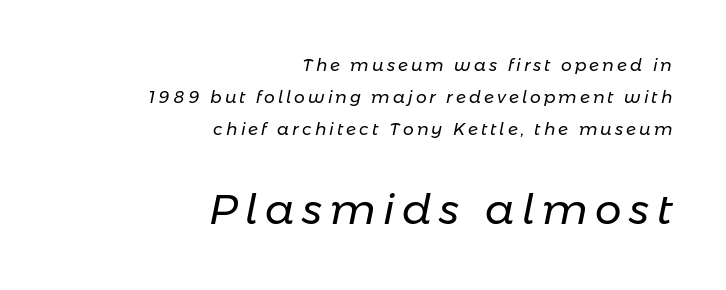
The glyphs look as if they've been sheared to an angle. The typesetter chose a ragged-left arrangement here. The later block is typeset at a bigger size than the earlier block. Check under the words: just untouched page. Weight class: somewhere from thin through regular. Think of a printed novel: that variable character pitch is what you see here.
